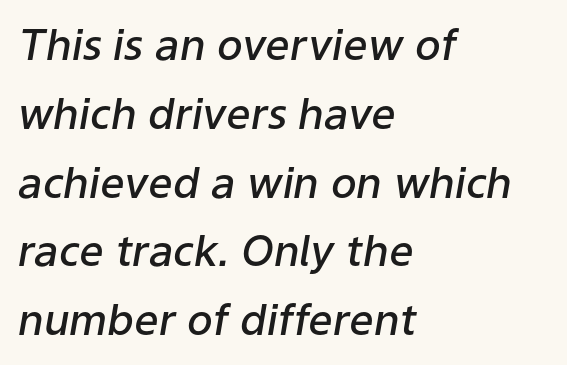
Q: Is the text bold? A: Semi-bold.
Q: Is the text italic (slanted)? A: Yes, it leans right by about 9 degrees.
Q: Is the text underlined? A: No.
Q: How is the paragraph aligned? A: Left-aligned.
Q: Is the spacing between letters normal or unusually wide? A: Normal.
Q: Is the spacing between lines tight, normal or loose? A: Normal.
Q: Width (condensed, normal, or wide)? A: Normal.
Q: Stroke contrast? A: Low.
Q: x-height? A: Medium.
Q: Monospaced? A: No.
